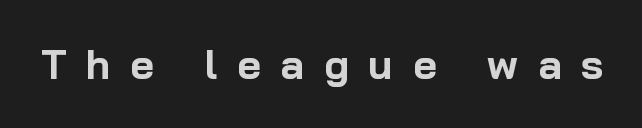
Descenders are the only things crossing below the line. These lines carry a lot of weight — the face is fully bold. Short note: letters widely spaced. To sum up the face: it is a sans, with no serifs.
